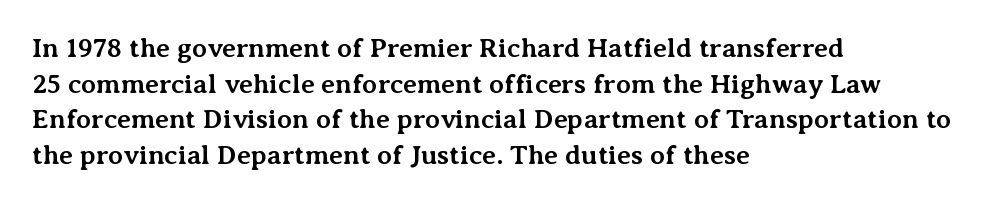
{"italic": "no", "bold": "yes", "underline": "no", "align": "left", "line_spacing": "normal", "line_spacing_ratio": 1.32, "letter_spacing": "normal", "letter_spacing_em": 0.0, "glyph_px": 27}
